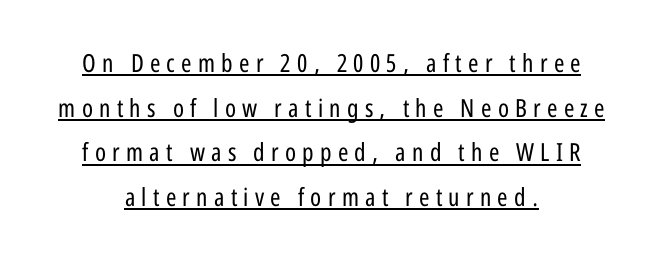
Q: Is the text bold? A: No.
Q: Is the text italic (slanted)? A: No, it is upright.
Q: Is the text underlined? A: Yes.
Q: How is the paragraph aligned? A: Centered.
Q: Is the spacing between letters normal or unusually wide? A: Unusually wide.
